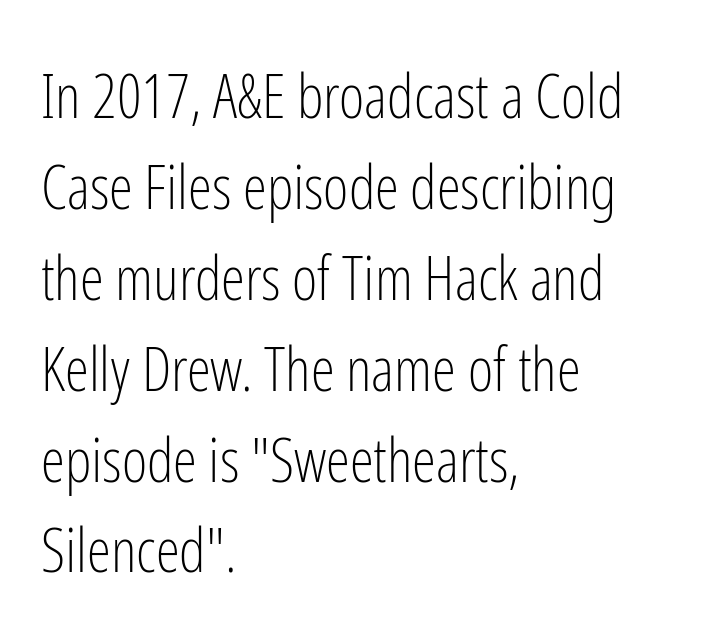
The image shows 61 px light, condensed sans-serif type, upright; set left-aligned, normal line spacing (1.49x), normal letter spacing, not underlined; low stroke contrast and a medium x-height.
